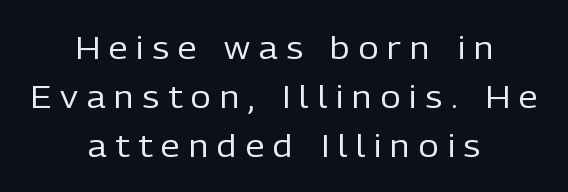
The image shows 31 px regular-weight sans-serif type, upright; set centered, normal line spacing (1.58x), unusually wide letter spacing (+0.29 em), not underlined; low stroke contrast and a medium x-height.
